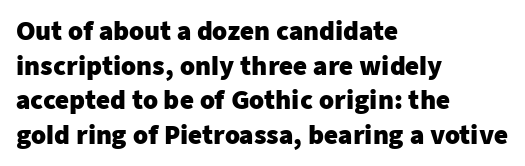
The image shows 24 px bold type, upright; set left-aligned, normal line spacing (1.44x), normal letter spacing, not underlined.
